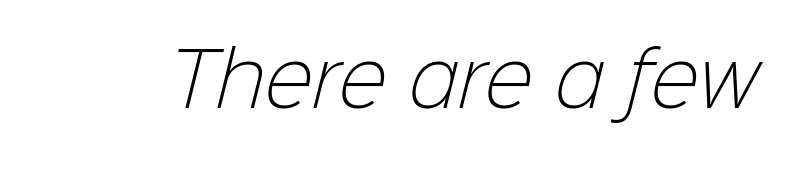
Q: Is the text bold? A: No.
Q: Is the typeface a serif or a sans-serif typeface? A: Sans-serif.
Q: Is the text underlined? A: No.
Q: Is the spacing between letters normal or unusually wide? A: Normal.
Q: Width (condensed, normal, or wide)? A: Normal.
Q: Stroke contrast? A: Low.
Q: x-height? A: Medium.
Q: Monospaced? A: No.
